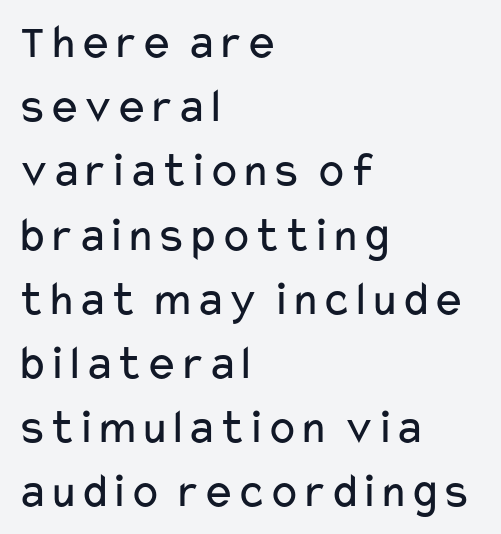
{"serif": "no", "italic": "no", "bold": "no", "weight": "regular", "width": "wide", "stroke_contrast": "low", "x_height": "medium", "monospaced": "no", "underline": "no", "align": "left", "line_spacing": "normal", "line_spacing_ratio": 1.31, "letter_spacing": "normal", "letter_spacing_em": 0.0, "glyph_px": 49}
